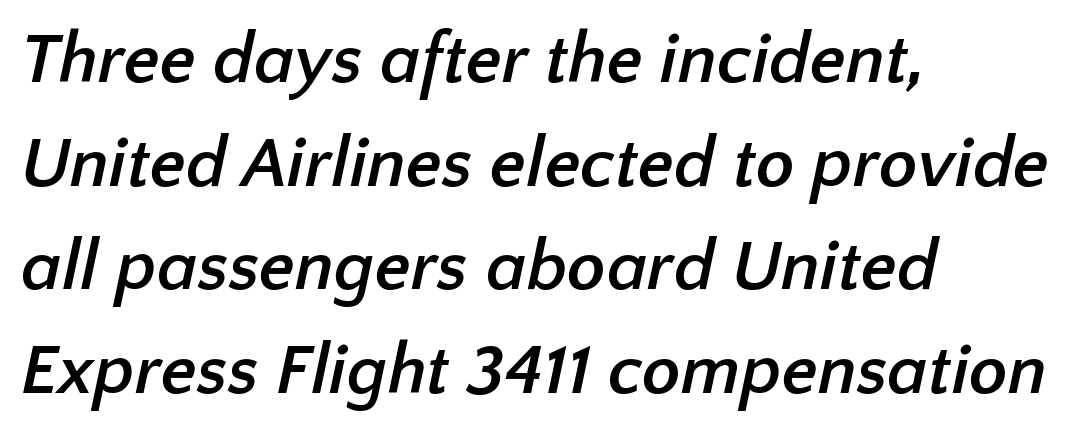
Q: Is the text bold? A: Yes.
Q: Is the typeface a serif or a sans-serif typeface? A: Sans-serif.
Q: Is the text underlined? A: No.
Q: How is the paragraph aligned? A: Left-aligned.
Q: Is the spacing between letters normal or unusually wide? A: Normal.
Q: Is the spacing between lines tight, normal or loose? A: Normal.
Q: Width (condensed, normal, or wide)? A: Normal.
Q: Stroke contrast? A: Low.
Q: x-height? A: Medium.
Q: Monospaced? A: No.
